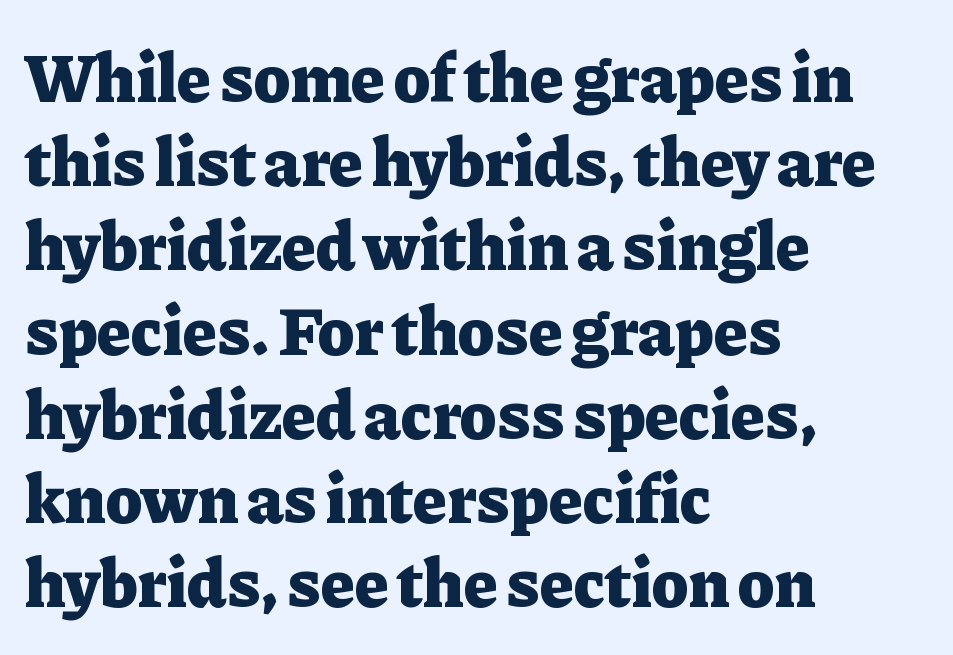
Italic: no, the glyphs are upright roman. The type family on display is of the serif kind. Each letter keeps its own natural width here, so spacing adapts to shape. Default kerning and tracking; the words read as compact shapes. Left-aligned paragraph, ragged on the right.
